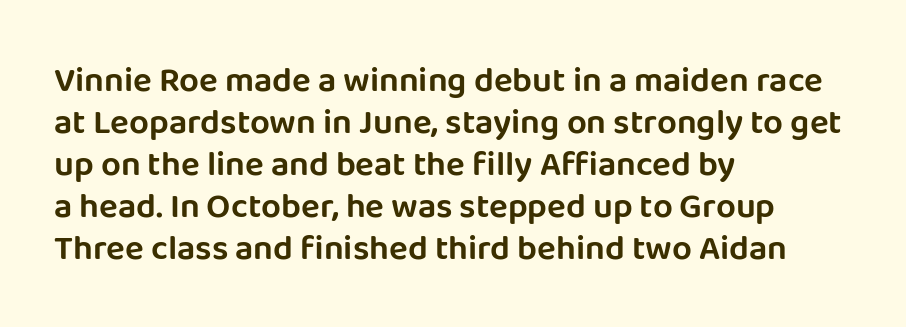
{"serif": "no", "italic": "no", "width": "normal", "stroke_contrast": "low", "x_height": "large", "monospaced": "no", "underline": "no", "align": "left", "line_spacing_ratio": 1.2, "letter_spacing": "normal", "letter_spacing_em": 0.0, "glyph_px": 35}
